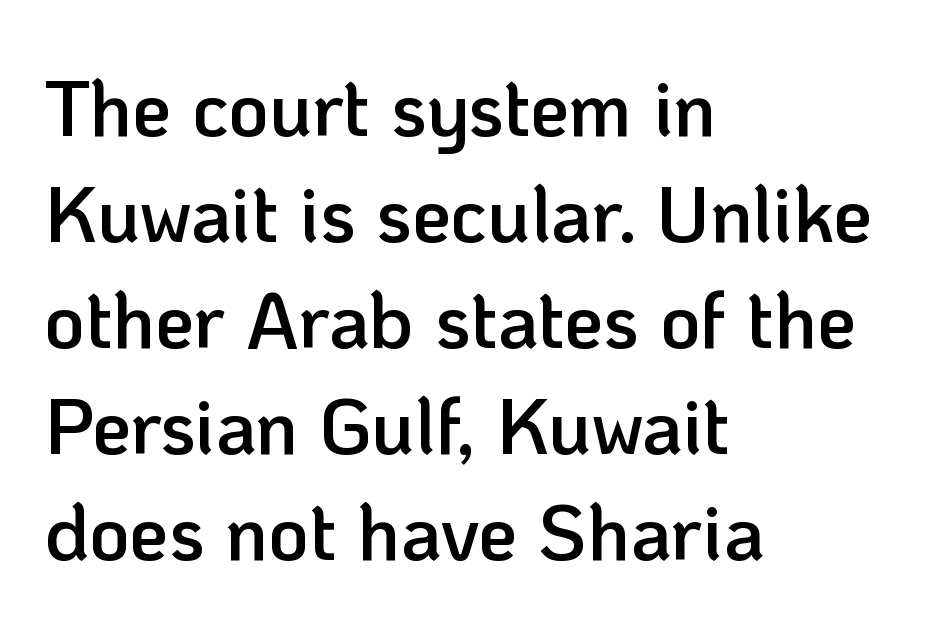
Q: Is the text bold? A: Semi-bold.
Q: Is the text italic (slanted)? A: No, it is upright.
Q: Is the typeface a serif or a sans-serif typeface? A: Sans-serif.
Q: Is the text underlined? A: No.
Q: How is the paragraph aligned? A: Left-aligned.
Q: Is the spacing between letters normal or unusually wide? A: Normal.
Q: Is the spacing between lines tight, normal or loose? A: Normal.
Q: Width (condensed, normal, or wide)? A: Normal.
Q: Stroke contrast? A: Low.
Q: x-height? A: Medium.
Q: Monospaced? A: No.
